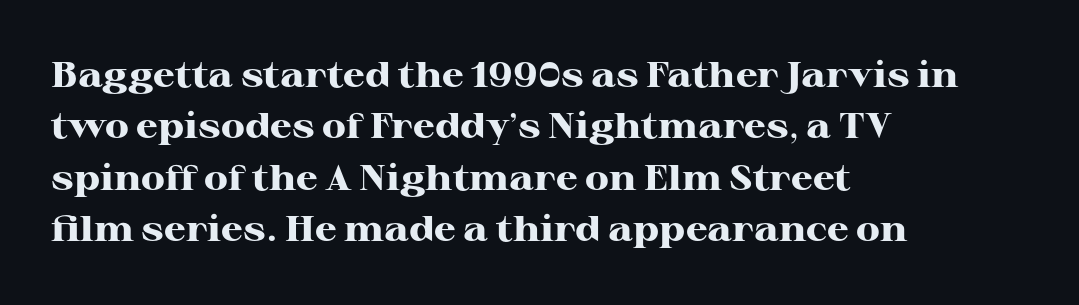
{"serif": "yes", "italic": "no", "bold": "yes", "weight": "heavy", "width": "wide", "stroke_contrast": "high", "x_height": "medium", "monospaced": "no", "underline": "no", "align": "left", "line_spacing": "normal", "line_spacing_ratio": 1.47, "letter_spacing": "normal", "letter_spacing_em": 0.0, "glyph_px": 35}
